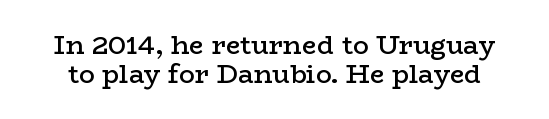
Q: Is the text bold? A: Semi-bold.
Q: Is the text italic (slanted)? A: No, it is upright.
Q: Is the text underlined? A: No.
Q: Is the spacing between letters normal or unusually wide? A: Normal.
Q: Is the spacing between lines tight, normal or loose? A: Tight.
